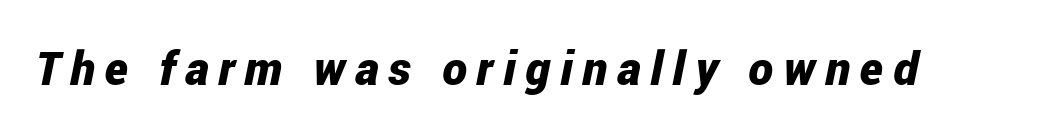
{"italic": "yes", "lean": "right", "slant_degrees": 12, "bold": "yes", "weight": "bold", "width": "condensed", "stroke_contrast": "low", "x_height": "medium", "monospaced": "no", "underline": "no", "letter_spacing": "wide", "letter_spacing_em": 0.21, "glyph_px": 47}
